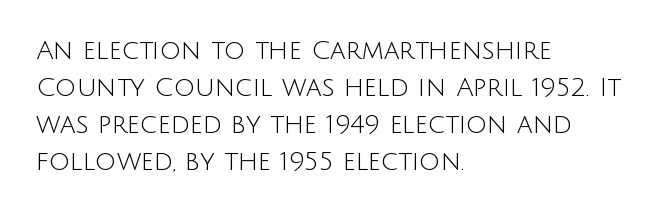
The image shows 26 px text type, upright; set left-aligned, normal line spacing (1.42x), normal letter spacing, not underlined.
